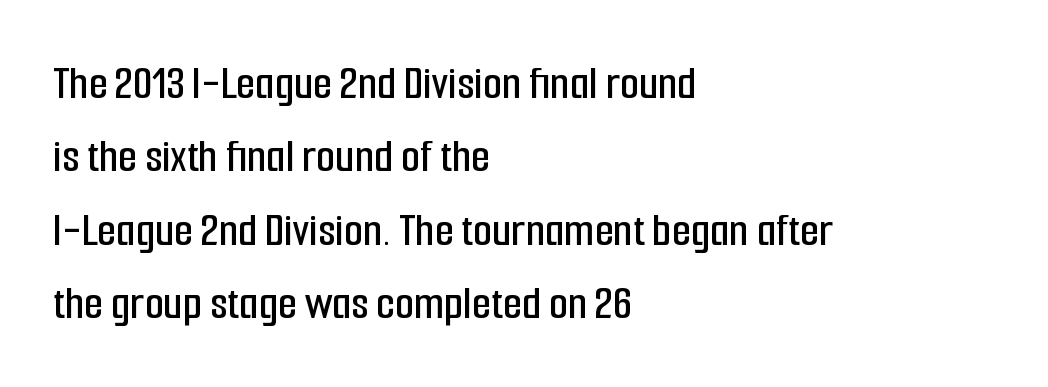
Q: Is the text italic (slanted)? A: No, it is upright.
Q: Is the typeface a serif or a sans-serif typeface? A: Sans-serif.
Q: Is the text underlined? A: No.
Q: How is the paragraph aligned? A: Left-aligned.
Q: Is the spacing between letters normal or unusually wide? A: Normal.
Q: Is the spacing between lines tight, normal or loose? A: Normal.
Q: Width (condensed, normal, or wide)? A: Condensed.
Q: Stroke contrast? A: Low.
Q: x-height? A: Medium.
Q: Monospaced? A: No.
